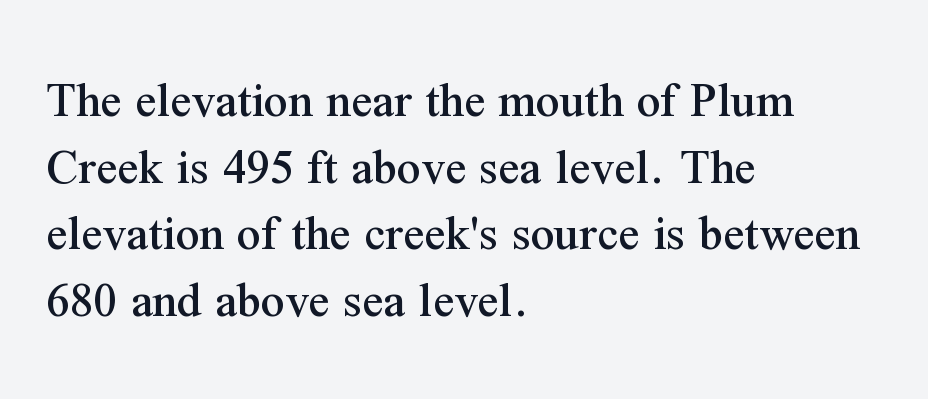
Descenders are the only things crossing below the line. The space between consecutive lines is moderate. If you drew a line through each stem, it would be perfectly vertical. A student would call this left alignment; a typographer would say flush left, rag right. Do the characters align in a grid? No, the font is proportional. Look at the bottom of the vertical strokes: they flare into serifs here.
